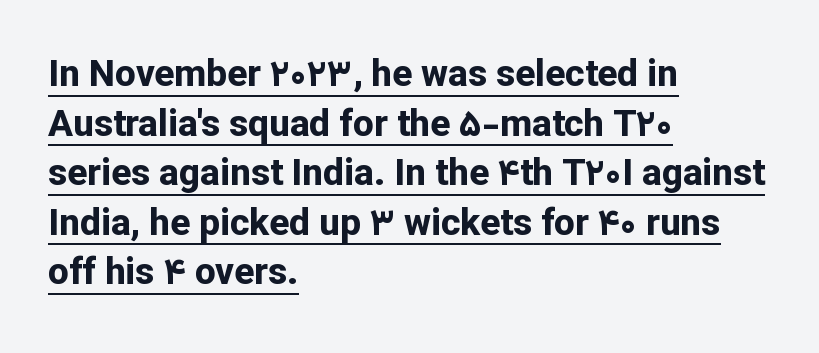
The rendering uses a moderate line-height, typical for paragraphs. Heft: maximum for text — a bold. Ordinary non-slanted type is in use. Underline: present.
